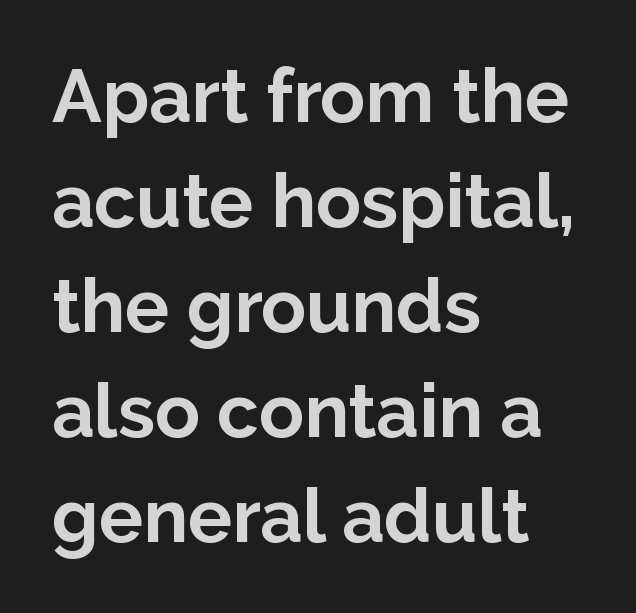
Q: Is the text bold? A: Yes.
Q: Is the text italic (slanted)? A: No, it is upright.
Q: Is the typeface a serif or a sans-serif typeface? A: Sans-serif.
Q: Is the text underlined? A: No.
Q: How is the paragraph aligned? A: Left-aligned.
Q: Is the spacing between letters normal or unusually wide? A: Normal.
Q: Is the spacing between lines tight, normal or loose? A: Normal.
Q: Width (condensed, normal, or wide)? A: Normal.
Q: Stroke contrast? A: Low.
Q: x-height? A: Medium.
Q: Monospaced? A: No.
